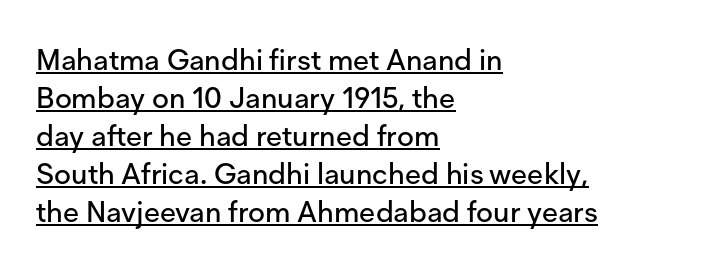
Q: Is the text italic (slanted)? A: No, it is upright.
Q: Is the typeface a serif or a sans-serif typeface? A: Sans-serif.
Q: Is the text underlined? A: Yes.
Q: How is the paragraph aligned? A: Left-aligned.
Q: Is the spacing between letters normal or unusually wide? A: Normal.
Q: Is the spacing between lines tight, normal or loose? A: Normal.
Q: Width (condensed, normal, or wide)? A: Normal.
Q: Stroke contrast? A: Low.
Q: x-height? A: Medium.
Q: Monospaced? A: No.
